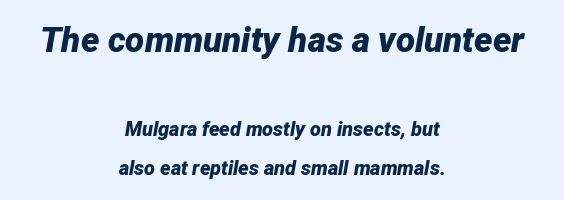
{"italic": "yes", "lean": "right", "slant_degrees": 12, "bold": "yes", "weight": "bold", "width": "normal", "stroke_contrast": "low", "x_height": "medium", "monospaced": "no", "underline": "no", "align": "center", "line_spacing": "loose", "line_spacing_ratio": 1.99, "letter_spacing": "normal", "letter_spacing_em": 0.0, "larger_block": "first", "size_ratio": 1.75, "glyph_px": 35}
